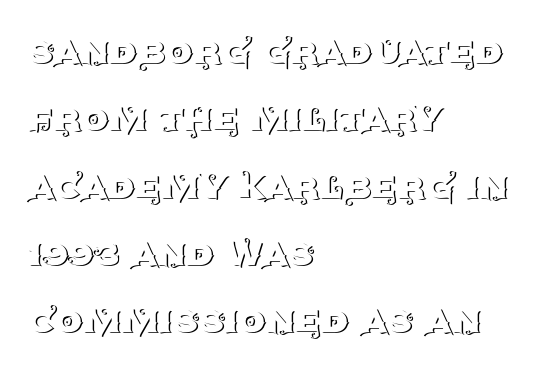
{"serif": "yes", "italic": "no", "bold": "no", "weight": "thin", "width": "normal", "stroke_contrast": "medium", "x_height": "large", "monospaced": "no", "underline": "no", "align": "left", "line_spacing": "normal", "line_spacing_ratio": 1.53, "letter_spacing": "normal", "letter_spacing_em": 0.0, "glyph_px": 44}
